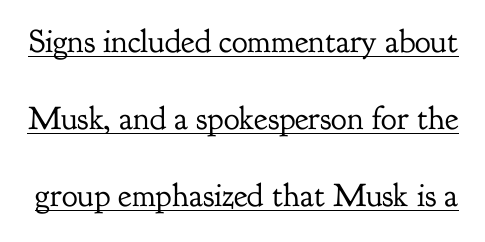
{"serif": "yes", "italic": "no", "bold": "no", "weight": "regular", "width": "normal", "stroke_contrast": "low", "x_height": "small", "monospaced": "no", "underline": "yes", "line_spacing": "loose", "line_spacing_ratio": 2.33, "letter_spacing": "normal", "letter_spacing_em": 0.0, "glyph_px": 33}
